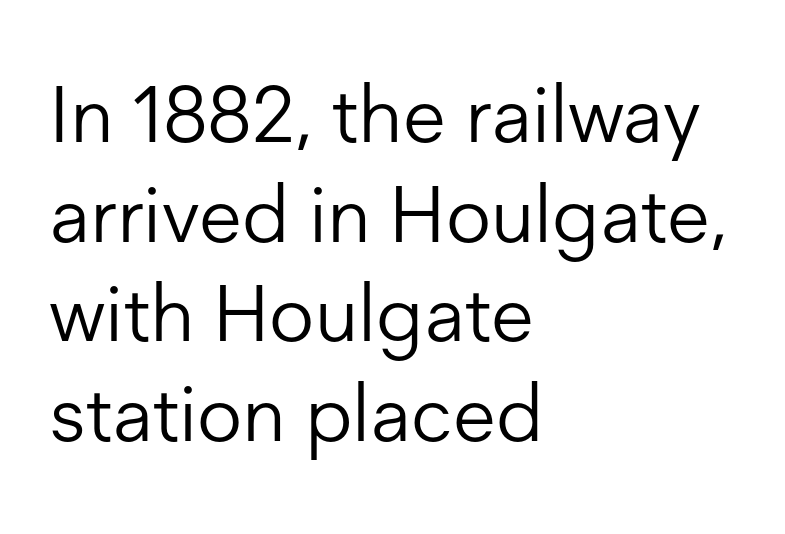
Varying glyph widths throughout — classic text-font behaviour. Students, observe: this is what conventionally led text looks like. Beneath every word, the page is bare. Nobody touched the tracking dial on this one. Posture: upright roman.
